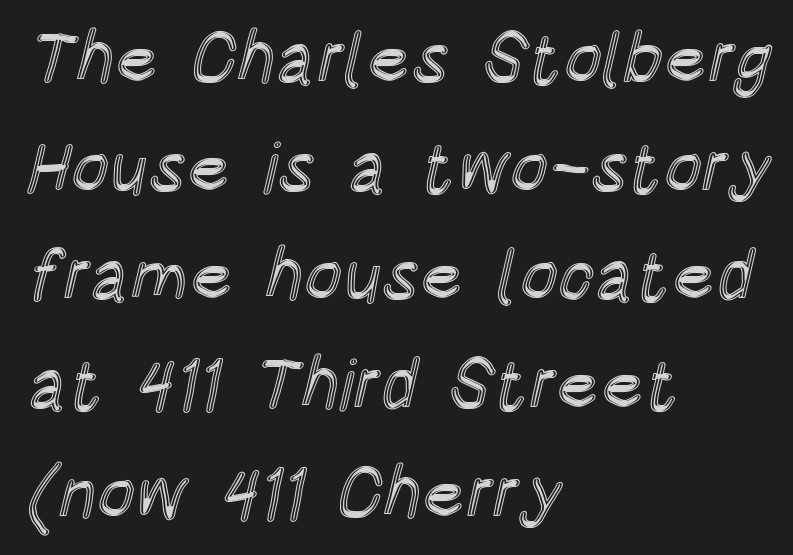
The image shows 71 px condensed type; set left-aligned, normal line spacing (1.53x), normal letter spacing, not underlined; a large x-height.
